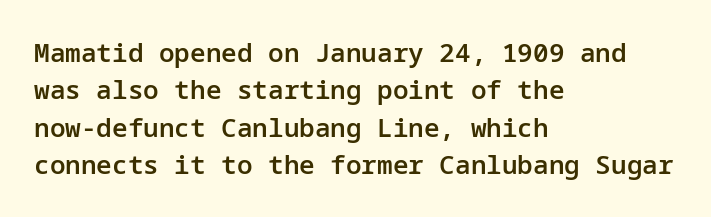
{"italic": "no", "bold": "semi", "underline": "no", "align": "left", "line_spacing": "normal", "line_spacing_ratio": 1.44, "letter_spacing": "normal", "letter_spacing_em": 0.0, "glyph_px": 26}
